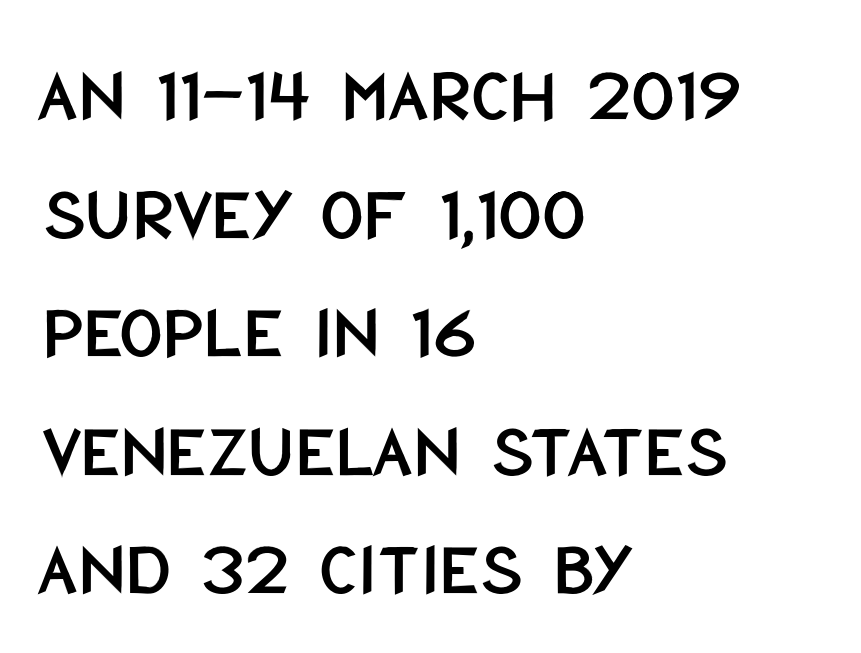
{"serif": "no", "italic": "no", "width": "condensed", "stroke_contrast": "low", "x_height": "large", "monospaced": "no", "underline": "no", "align": "left", "line_spacing": "normal", "line_spacing_ratio": 1.56, "letter_spacing": "normal", "letter_spacing_em": 0.0, "glyph_px": 76}
